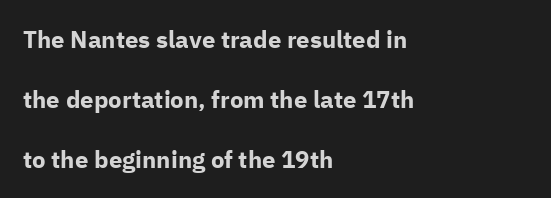
{"italic": "no", "bold": "yes", "underline": "no", "align": "left", "line_spacing": "loose", "line_spacing_ratio": 2.5, "letter_spacing": "normal", "letter_spacing_em": 0.0, "glyph_px": 24}
